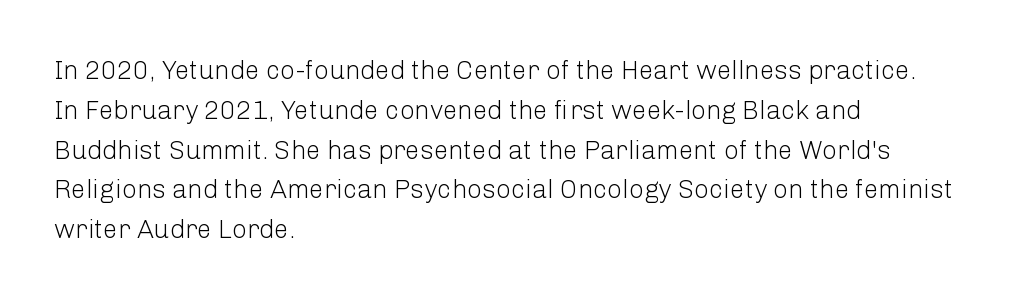
Q: Is the text bold? A: No.
Q: Is the text italic (slanted)? A: No, it is upright.
Q: Is the text underlined? A: No.
Q: How is the paragraph aligned? A: Left-aligned.
Q: Is the spacing between letters normal or unusually wide? A: Normal.
Q: Is the spacing between lines tight, normal or loose? A: Normal.
